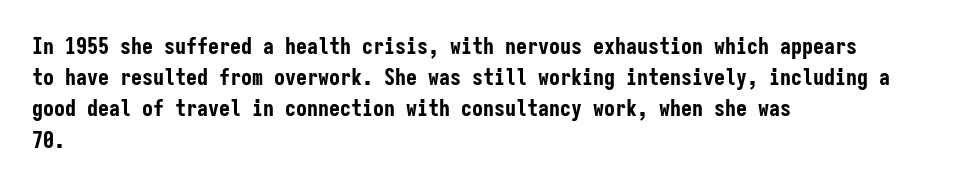
The image shows 22 px bold type, upright; set left-aligned, normal line spacing (1.42x), normal letter spacing, not underlined.
